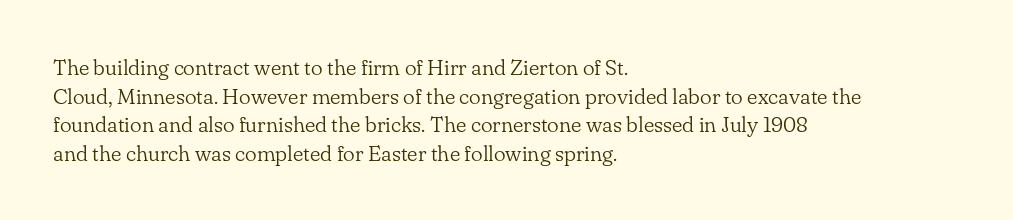
Q: Is the text bold? A: No.
Q: Is the text italic (slanted)? A: No, it is upright.
Q: Is the text underlined? A: No.
Q: How is the paragraph aligned? A: Left-aligned.
Q: Is the spacing between letters normal or unusually wide? A: Normal.
Q: Is the spacing between lines tight, normal or loose? A: Normal.
